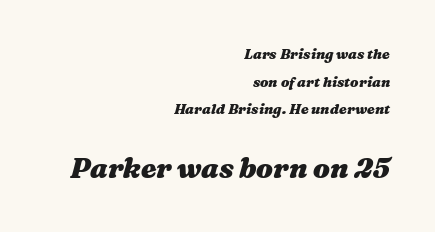
{"italic": "yes", "lean": "right", "slant_degrees": 16, "bold": "yes", "weight": "heavy", "width": "wide", "stroke_contrast": "medium", "x_height": "medium", "monospaced": "no", "underline": "no", "align": "right", "line_spacing": "loose", "line_spacing_ratio": 1.97, "letter_spacing": "normal", "letter_spacing_em": 0.0, "larger_block": "second", "size_ratio": 2.0, "glyph_px": 28}
